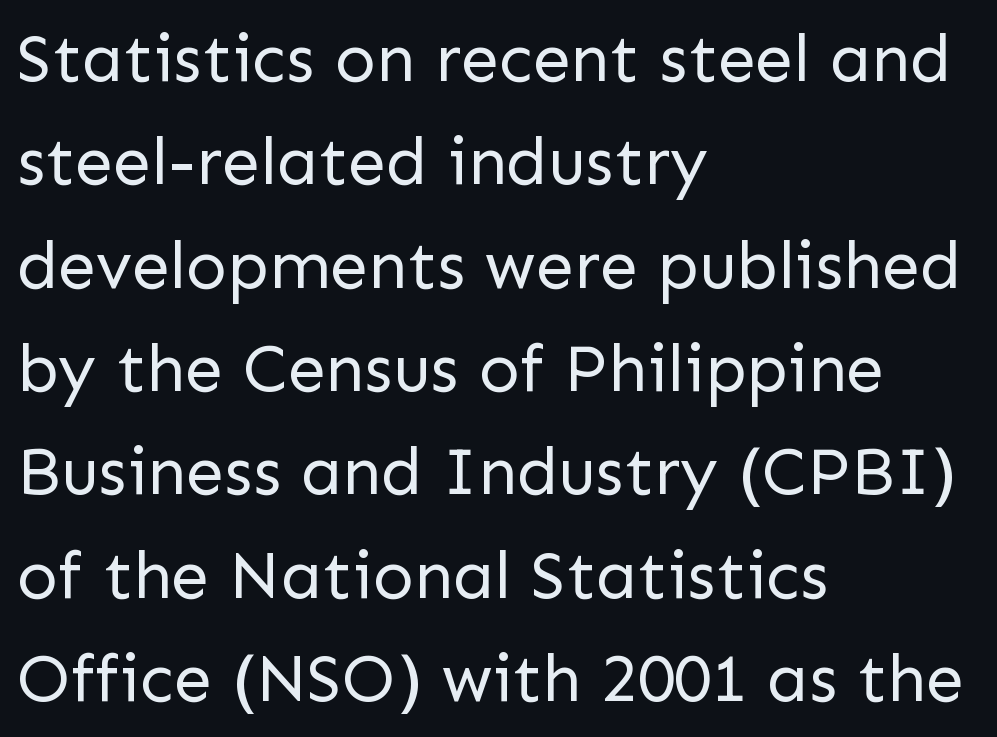
Q: Is the text bold? A: No.
Q: Is the text italic (slanted)? A: No, it is upright.
Q: Is the typeface a serif or a sans-serif typeface? A: Sans-serif.
Q: Is the text underlined? A: No.
Q: How is the paragraph aligned? A: Left-aligned.
Q: Is the spacing between letters normal or unusually wide? A: Normal.
Q: Is the spacing between lines tight, normal or loose? A: Normal.
Q: Width (condensed, normal, or wide)? A: Normal.
Q: Stroke contrast? A: Low.
Q: x-height? A: Medium.
Q: Monospaced? A: No.
